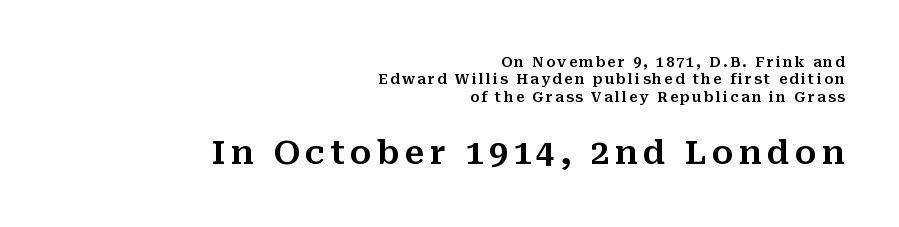
The image shows 33 px serif type, upright; set right-aligned, normal line spacing (1.25x), not underlined; the second (bottom) block is 2.36x larger; medium stroke contrast and a medium x-height.
